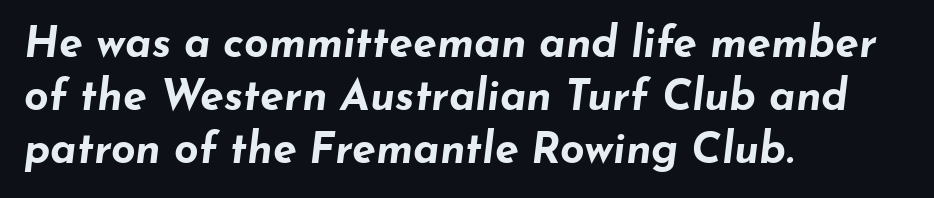
The image shows 43 px bold, wide type, italic (leaning right); set left-aligned, line spacing 1.23x, normal letter spacing, not underlined; low stroke contrast and a small x-height.
